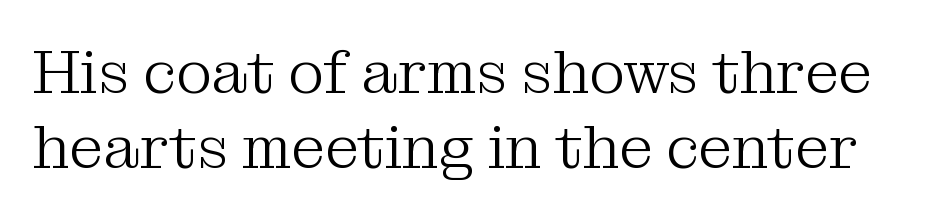
Nope, not italic — everything's standing straight. Ink coverage per letter is moderate at most. Spacing between characters is what you'd get straight out of the box. These lines are rendered in a variable-pitch font.
